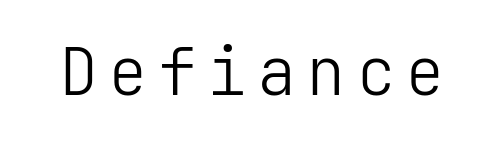
Underlining? Definitely not there. The passage shown is not bold in any degree. Are there feet on the stems? There aren't — it's a sans. The letters stand upright; this is a roman face.
